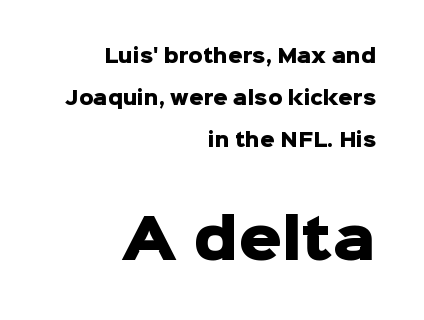
Bold? Absolutely — the strokes are thick and heavy. Beneath every word, the page is bare. The passage is arranged like a letterhead date or caption credit — flush right. Is the lower block the larger one? Yes — the lower block carries the bigger type. The line texture is even and compact thanks to regular tracking.
